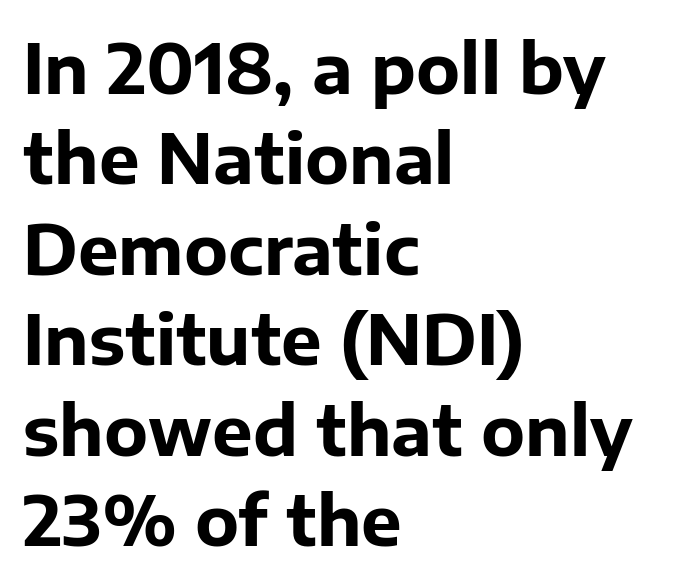
A classic flush-left, rag-right setting is used for this passage. The letters are bold, with thick, heavy strokes. Classification — sans serif. The type is set solid horizontally, with unmodified tracking.
